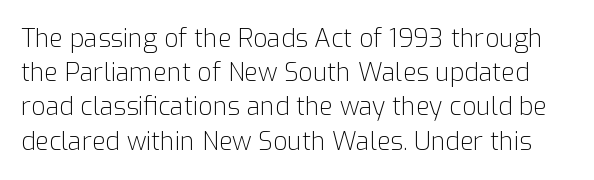
{"italic": "no", "bold": "no", "underline": "no", "line_spacing": "normal", "line_spacing_ratio": 1.37, "letter_spacing": "normal", "letter_spacing_em": 0.0, "glyph_px": 25}
